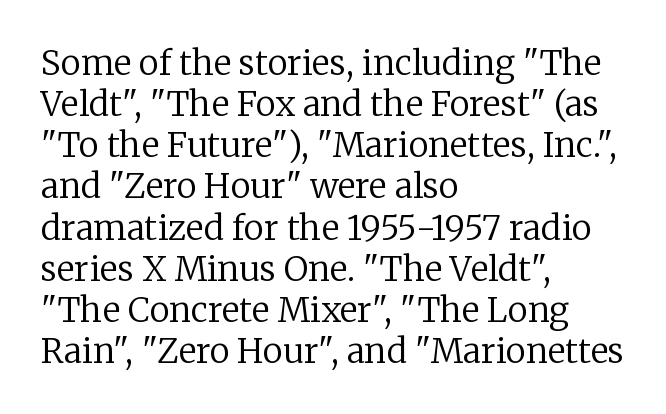
The image shows 34 px regular-weight serif type, upright; set left-aligned, line spacing 1.21x, normal letter spacing, not underlined; low stroke contrast and a medium x-height.
